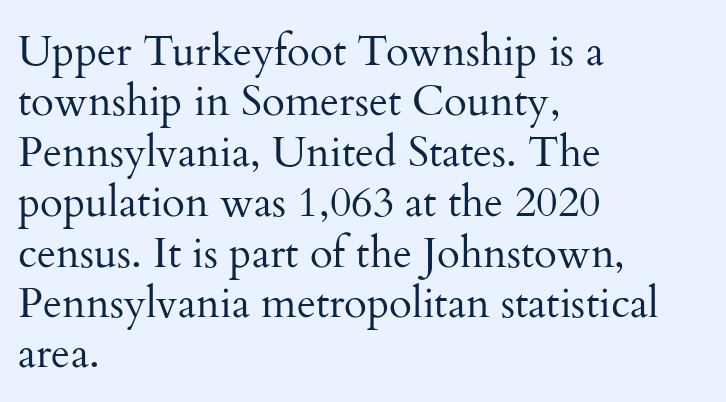
{"serif": "yes", "italic": "no", "bold": "no", "weight": "regular", "width": "normal", "stroke_contrast": "medium", "x_height": "small", "monospaced": "no", "underline": "no", "align": "left", "line_spacing_ratio": 1.2, "letter_spacing": "normal", "letter_spacing_em": 0.0, "glyph_px": 42}
